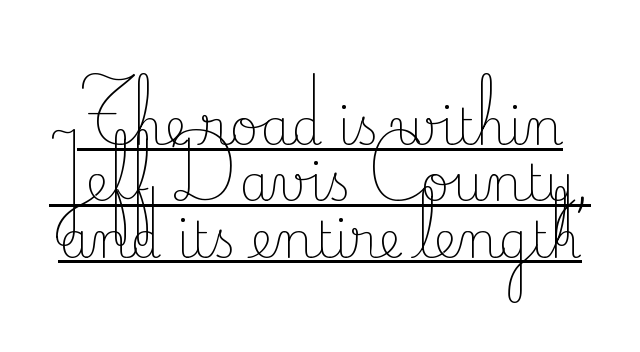
Looks like regular typesetting: each glyph gets only the width it needs. Vertical spacing — tight. Ascenders rise straight up at ninety degrees. Is the stroke heavy? The answer is a plain regular-or-lighter. The typeface chosen for these lines features serifs. Underline: present.
